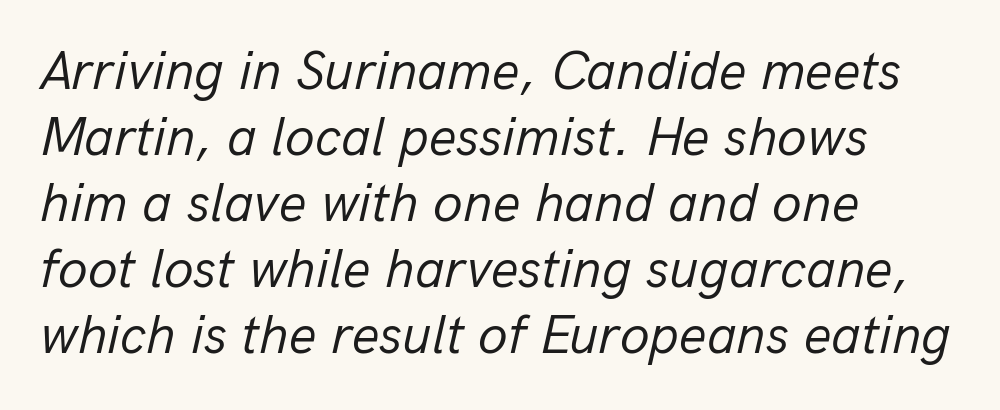
The image shows 54 px regular-weight type, italic (leaning right); set left-aligned, line spacing 1.22x, normal letter spacing, not underlined; low stroke contrast and a medium x-height.
